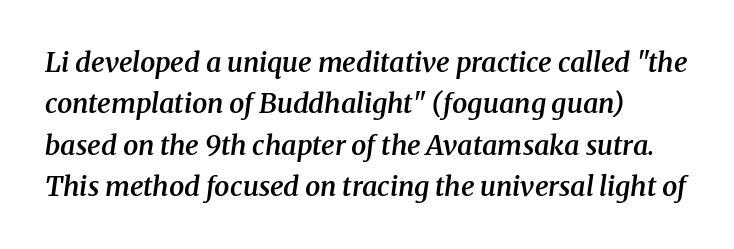
The image shows 27 px text type, italic (leaning right); set left-aligned, normal line spacing (1.53x), normal letter spacing, not underlined.
